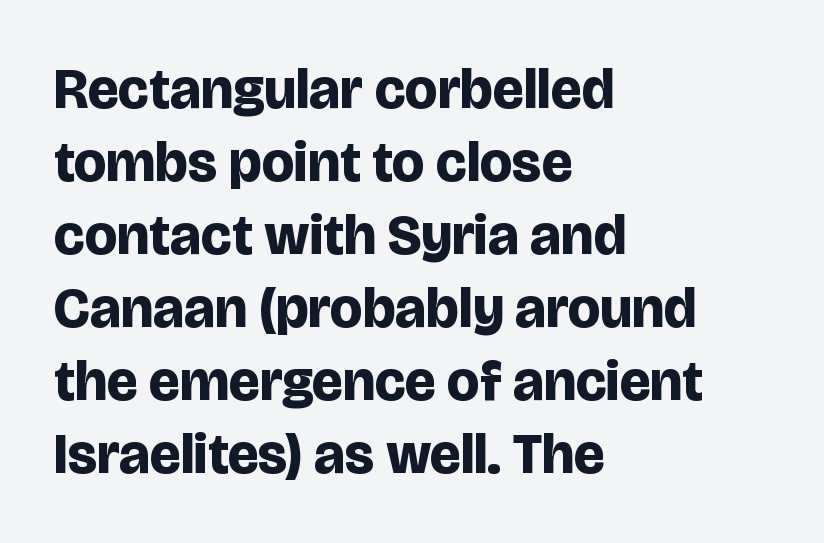
The image shows 57 px bold sans-serif type, upright; set left-aligned, normal line spacing (1.28x), normal letter spacing, not underlined; low stroke contrast and a large x-height.
